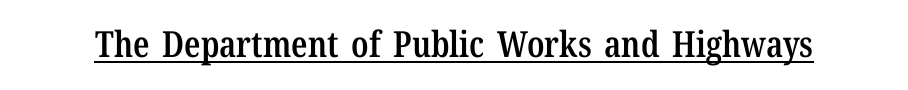
Spacing between characters is what you'd get straight out of the box. Old-style or modern, the face here clearly has serifs. Each line of the rendering has a horizontal stroke beneath the glyphs. The face used here is proportionally spaced, like ordinary book or web type. The sample has been set in demibold, a notch under bold. Designer's note — italics off, roman on.
